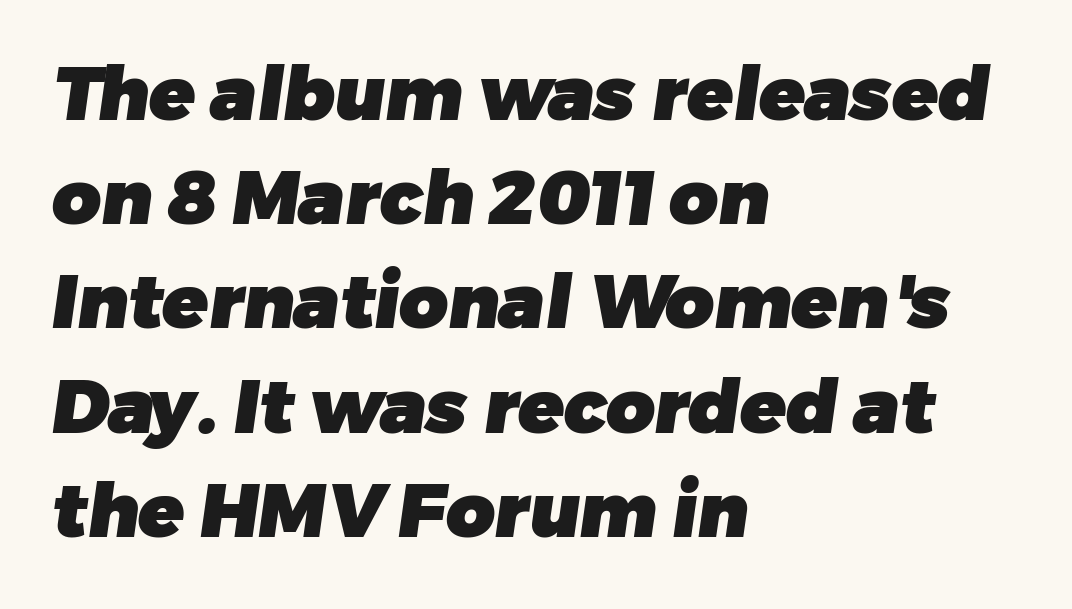
Q: Is the text bold? A: Yes.
Q: Is the typeface a serif or a sans-serif typeface? A: Sans-serif.
Q: Is the text underlined? A: No.
Q: How is the paragraph aligned? A: Left-aligned.
Q: Is the spacing between letters normal or unusually wide? A: Normal.
Q: Is the spacing between lines tight, normal or loose? A: Normal.
Q: Width (condensed, normal, or wide)? A: Normal.
Q: Stroke contrast? A: Low.
Q: x-height? A: Medium.
Q: Monospaced? A: No.
